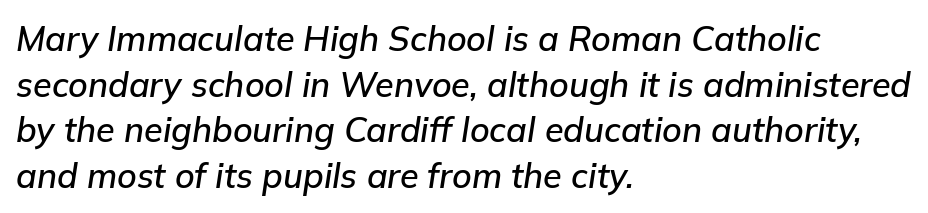
The image shows 34 px text type, italic (leaning right); set left-aligned, normal line spacing (1.34x), normal letter spacing, not underlined; low stroke contrast and a medium x-height.
